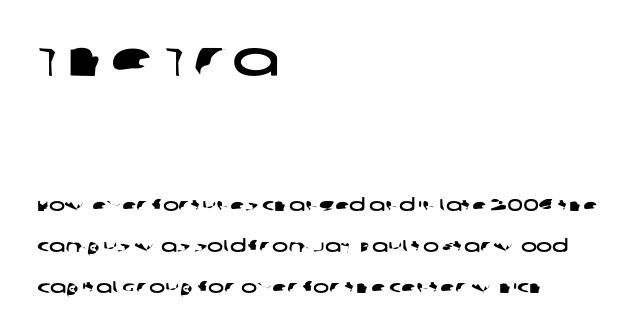
The image shows 50 px wide sans-serif type; set left-aligned, loose line spacing (2.41x), normal letter spacing, not underlined; the first (top) block is 2.94x larger; low stroke contrast and a large x-height.
